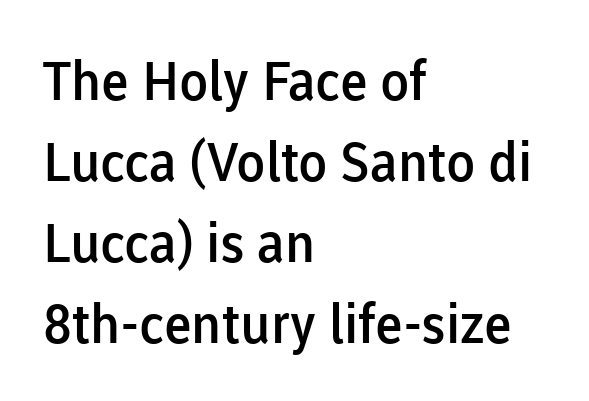
A fair bit of extra ink — the face is semibold, not bold. Each line starts at the same left margin while the right side varies. Posture: straight, roman, zero tilt. Any mark beneath the type? The region is blank. Each letter keeps its own natural width here, so spacing adapts to shape. Evenly set lines give the paragraph a standard silhouette.
